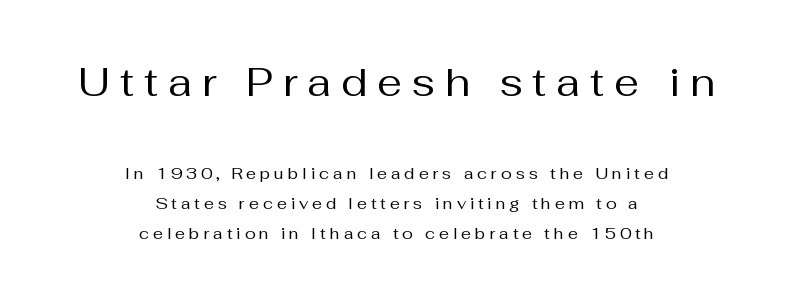
The image shows 40 px regular-weight sans-serif type, upright; set centered, line spacing 1.87x, unusually wide letter spacing (+0.24 em), not underlined; the first (top) block is 2.5x larger; medium stroke contrast and a medium x-height.
